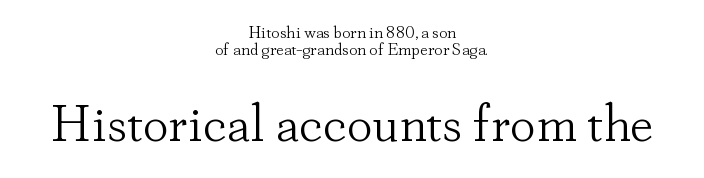
Q: Is the text bold? A: No.
Q: Is the text italic (slanted)? A: No, it is upright.
Q: Is the typeface a serif or a sans-serif typeface? A: Serif.
Q: Is the text underlined? A: No.
Q: How is the paragraph aligned? A: Centered.
Q: Is the spacing between letters normal or unusually wide? A: Normal.
Q: Is the spacing between lines tight, normal or loose? A: Tight.
Q: Which block of text is set in a larger size, the first (top) or the second (bottom)? A: The second (bottom) one.
Q: Width (condensed, normal, or wide)? A: Normal.
Q: Stroke contrast? A: Low.
Q: x-height? A: Small.
Q: Monospaced? A: No.
